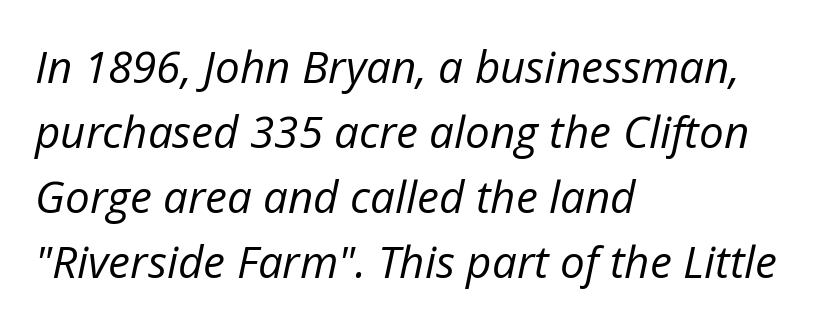
Q: Is the text bold? A: No.
Q: Is the text italic (slanted)? A: Yes, it leans right by about 12 degrees.
Q: Is the text underlined? A: No.
Q: How is the paragraph aligned? A: Left-aligned.
Q: Is the spacing between letters normal or unusually wide? A: Normal.
Q: Is the spacing between lines tight, normal or loose? A: Normal.
Q: Width (condensed, normal, or wide)? A: Normal.
Q: Stroke contrast? A: Low.
Q: x-height? A: Medium.
Q: Monospaced? A: No.
